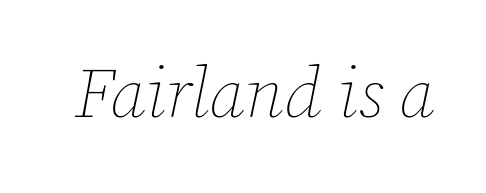
{"italic": "yes", "lean": "right", "slant_degrees": 12, "bold": "no", "weight": "thin", "width": "normal", "stroke_contrast": "low", "x_height": "medium", "monospaced": "no", "underline": "no", "letter_spacing": "normal", "letter_spacing_em": 0.0, "glyph_px": 70}
